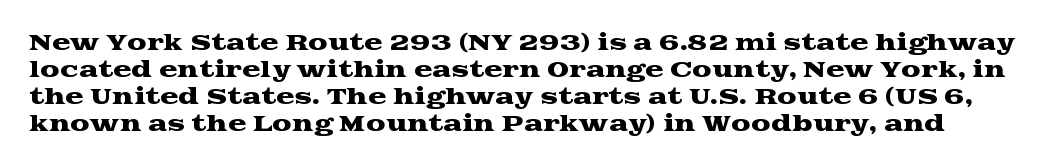
Q: Is the text italic (slanted)? A: No, it is upright.
Q: Is the text underlined? A: No.
Q: Is the spacing between letters normal or unusually wide? A: Normal.
